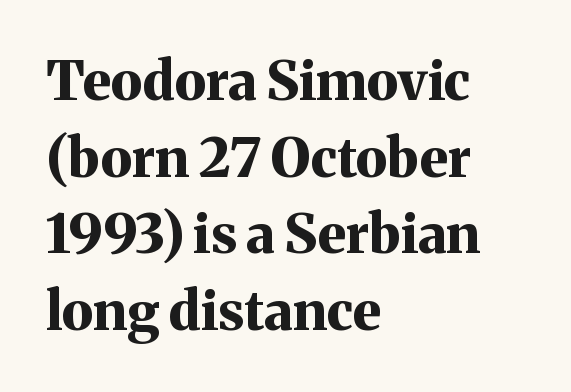
{"serif": "yes", "italic": "no", "bold": "yes", "weight": "bold", "width": "normal", "stroke_contrast": "medium", "x_height": "medium", "monospaced": "no", "underline": "no", "align": "left", "line_spacing": "normal", "line_spacing_ratio": 1.42, "letter_spacing": "normal", "letter_spacing_em": 0.0, "glyph_px": 54}
